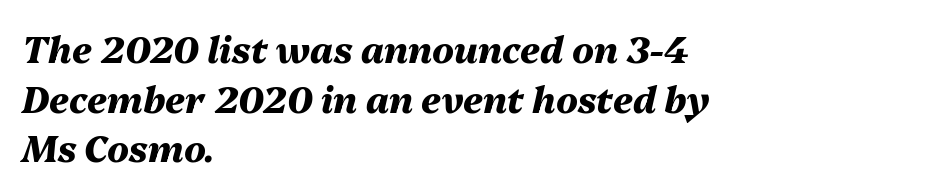
{"italic": "yes", "lean": "right", "slant_degrees": 13, "bold": "yes", "weight": "heavy", "width": "normal", "stroke_contrast": "medium", "x_height": "medium", "monospaced": "no", "underline": "no", "align": "left", "line_spacing": "normal", "line_spacing_ratio": 1.38, "letter_spacing": "normal", "letter_spacing_em": 0.0, "glyph_px": 36}
